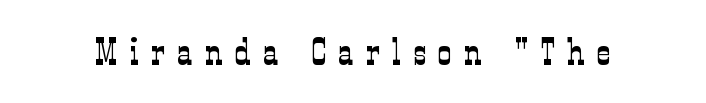
{"serif": "yes", "italic": "no", "bold": "no", "weight": "light", "width": "condensed", "stroke_contrast": "low", "x_height": "medium", "monospaced": "no", "underline": "no", "letter_spacing": "wide", "letter_spacing_em": 0.33, "glyph_px": 38}
